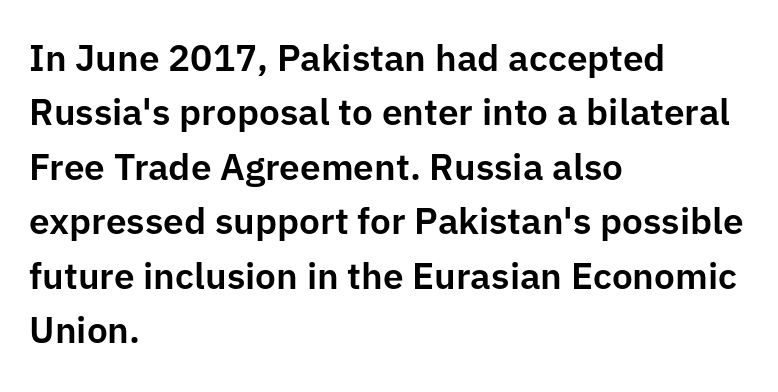
{"serif": "no", "italic": "no", "width": "normal", "stroke_contrast": "low", "x_height": "medium", "monospaced": "no", "underline": "no", "align": "left", "line_spacing": "normal", "line_spacing_ratio": 1.47, "letter_spacing": "normal", "letter_spacing_em": 0.0, "glyph_px": 37}
